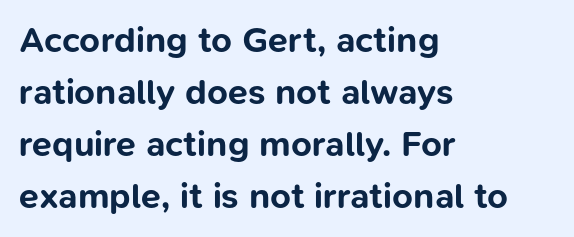
The image shows 36 px bold sans-serif type, upright; set left-aligned, normal line spacing (1.44x), normal letter spacing, not underlined; low stroke contrast and a medium x-height.
